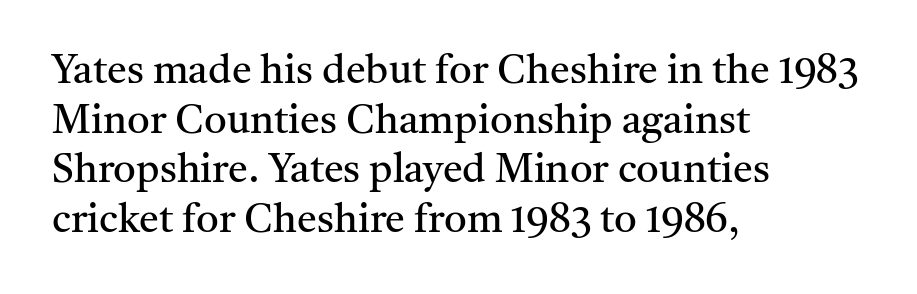
{"serif": "yes", "italic": "no", "bold": "no", "weight": "regular", "width": "normal", "stroke_contrast": "medium", "x_height": "medium", "monospaced": "no", "underline": "no", "align": "left", "line_spacing_ratio": 1.24, "letter_spacing": "normal", "letter_spacing_em": 0.0, "glyph_px": 40}
